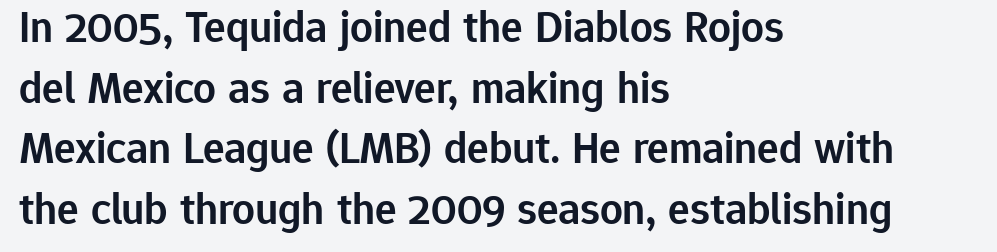
{"serif": "no", "italic": "no", "bold": "semi", "weight": "semibold", "width": "normal", "stroke_contrast": "low", "x_height": "medium", "monospaced": "no", "underline": "no", "align": "left", "line_spacing": "normal", "line_spacing_ratio": 1.35, "letter_spacing": "normal", "letter_spacing_em": 0.0, "glyph_px": 45}
